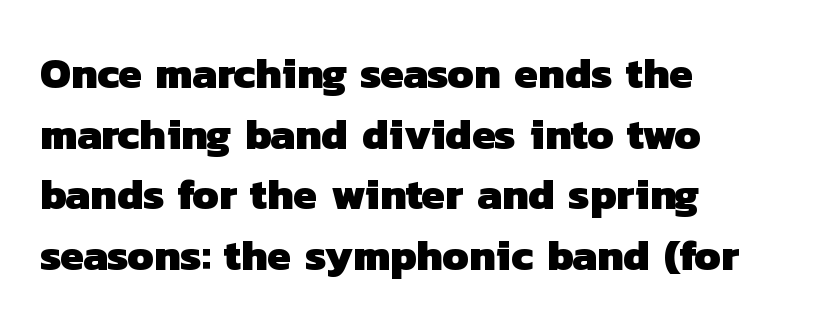
The letters are bold, with thick, heavy strokes. The foot of each line stays bare and open. This sample uses plain, unmodified letter spacing. One-word summary of the alignment: left.
